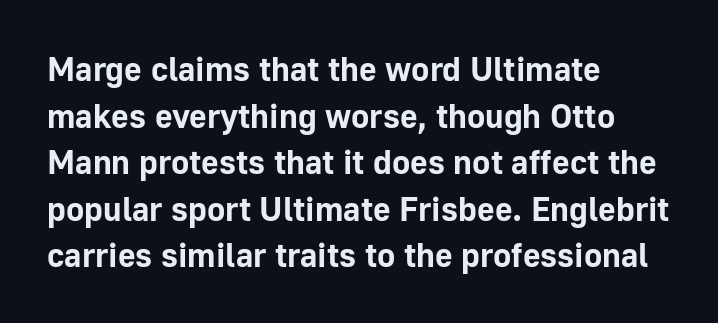
Q: Is the text bold? A: Yes.
Q: Is the text italic (slanted)? A: No, it is upright.
Q: Is the typeface a serif or a sans-serif typeface? A: Sans-serif.
Q: Is the text underlined? A: No.
Q: How is the paragraph aligned? A: Left-aligned.
Q: Is the spacing between letters normal or unusually wide? A: Normal.
Q: Is the spacing between lines tight, normal or loose? A: Normal.
Q: Width (condensed, normal, or wide)? A: Normal.
Q: Stroke contrast? A: Low.
Q: x-height? A: Medium.
Q: Monospaced? A: No.
